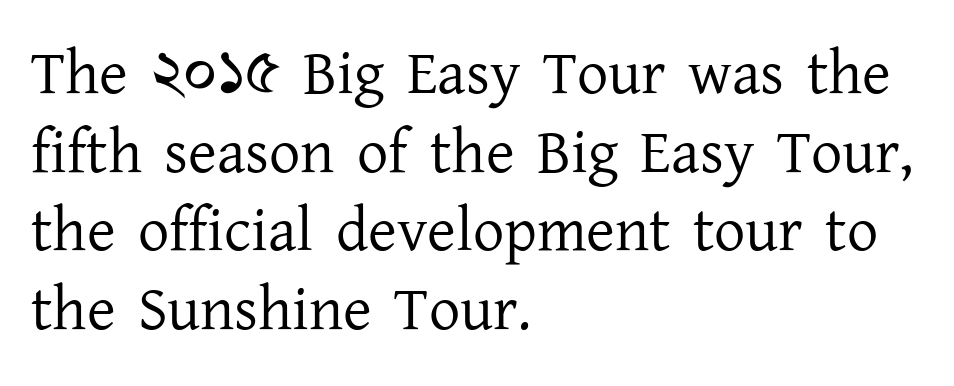
The image shows 62 px regular-weight serif type, upright; set left-aligned, normal line spacing (1.27x), normal letter spacing, not underlined; low stroke contrast and a medium x-height.
